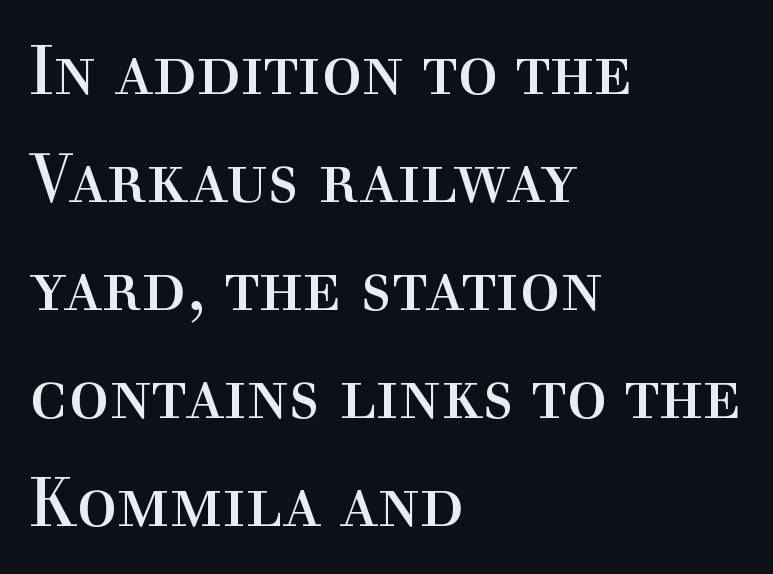
Q: Is the text bold? A: No.
Q: Is the text italic (slanted)? A: No, it is upright.
Q: Is the typeface a serif or a sans-serif typeface? A: Serif.
Q: Is the text underlined? A: No.
Q: How is the paragraph aligned? A: Left-aligned.
Q: Is the spacing between letters normal or unusually wide? A: Normal.
Q: Is the spacing between lines tight, normal or loose? A: Normal.
Q: Width (condensed, normal, or wide)? A: Normal.
Q: x-height? A: Medium.
Q: Monospaced? A: No.
